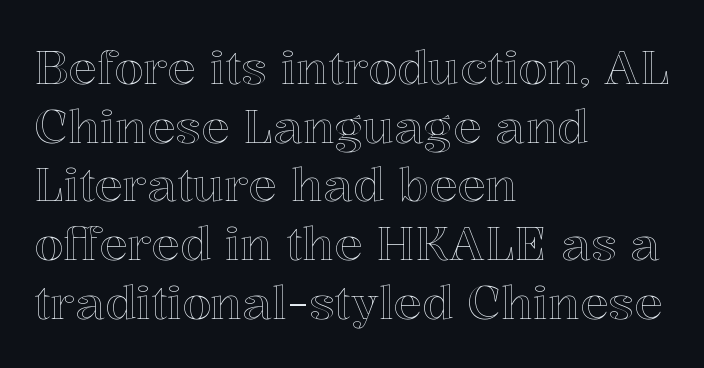
Q: Is the text italic (slanted)? A: No, it is upright.
Q: Is the text underlined? A: No.
Q: How is the paragraph aligned? A: Left-aligned.
Q: Is the spacing between letters normal or unusually wide? A: Normal.
Q: Is the spacing between lines tight, normal or loose? A: Normal.
Q: Width (condensed, normal, or wide)? A: Normal.
Q: x-height? A: Medium.
Q: Monospaced? A: No.
